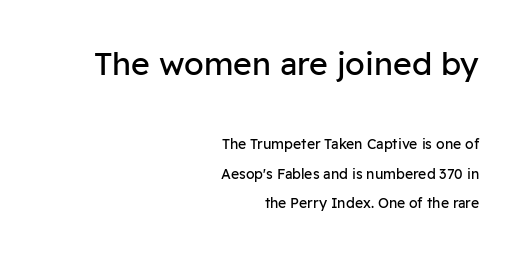
Q: Is the text bold? A: No.
Q: Is the text italic (slanted)? A: No, it is upright.
Q: Is the typeface a serif or a sans-serif typeface? A: Sans-serif.
Q: Is the text underlined? A: No.
Q: How is the paragraph aligned? A: Right-aligned.
Q: Is the spacing between letters normal or unusually wide? A: Normal.
Q: Is the spacing between lines tight, normal or loose? A: Loose.
Q: Which block of text is set in a larger size, the first (top) or the second (bottom)? A: The first (top) one.
Q: Width (condensed, normal, or wide)? A: Normal.
Q: Stroke contrast? A: Low.
Q: x-height? A: Medium.
Q: Monospaced? A: No.
